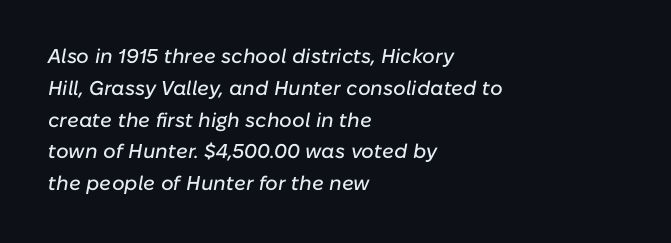
Q: Is the text italic (slanted)? A: Yes, it leans right by about 10 degrees.
Q: Is the text underlined? A: No.
Q: How is the paragraph aligned? A: Left-aligned.
Q: Is the spacing between letters normal or unusually wide? A: Normal.
Q: Is the spacing between lines tight, normal or loose? A: Normal.
